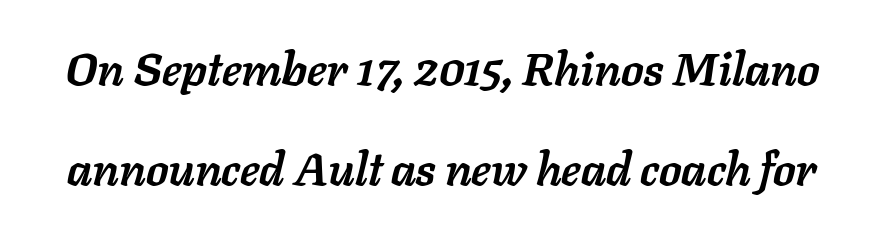
Glance below the letters and you will spot only blank space. Compared with typical paragraphs, the rows here are farther apart. Yep, that's italic — everything's leaning. The glyphs have the mass of a bold cut.
